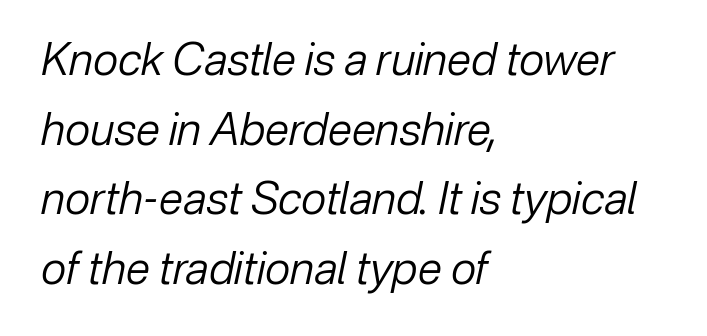
Q: Is the text bold? A: No.
Q: Is the text italic (slanted)? A: Yes, it leans right by about 12 degrees.
Q: Is the text underlined? A: No.
Q: How is the paragraph aligned? A: Left-aligned.
Q: Is the spacing between letters normal or unusually wide? A: Normal.
Q: Is the spacing between lines tight, normal or loose? A: Normal.
Q: Width (condensed, normal, or wide)? A: Normal.
Q: Stroke contrast? A: Low.
Q: x-height? A: Medium.
Q: Monospaced? A: No.
